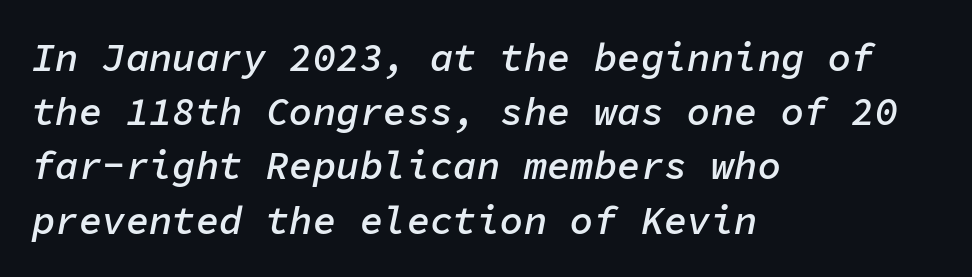
{"italic": "yes", "lean": "right", "slant_degrees": 11, "bold": "semi", "weight": "semibold", "width": "normal", "stroke_contrast": "low", "x_height": "medium", "monospaced": "yes", "underline": "no", "align": "left", "line_spacing": "normal", "line_spacing_ratio": 1.39, "letter_spacing": "normal", "letter_spacing_em": 0.0, "glyph_px": 39}
